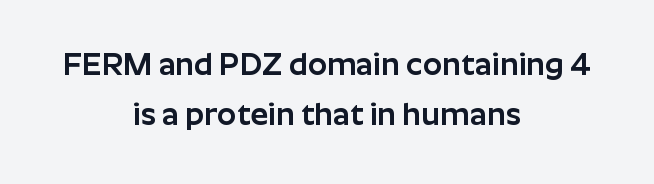
Q: Is the text italic (slanted)? A: No, it is upright.
Q: Is the typeface a serif or a sans-serif typeface? A: Sans-serif.
Q: Is the text underlined? A: No.
Q: How is the paragraph aligned? A: Centered.
Q: Is the spacing between letters normal or unusually wide? A: Normal.
Q: Is the spacing between lines tight, normal or loose? A: Normal.
Q: Width (condensed, normal, or wide)? A: Normal.
Q: Stroke contrast? A: Low.
Q: x-height? A: Medium.
Q: Monospaced? A: No.
